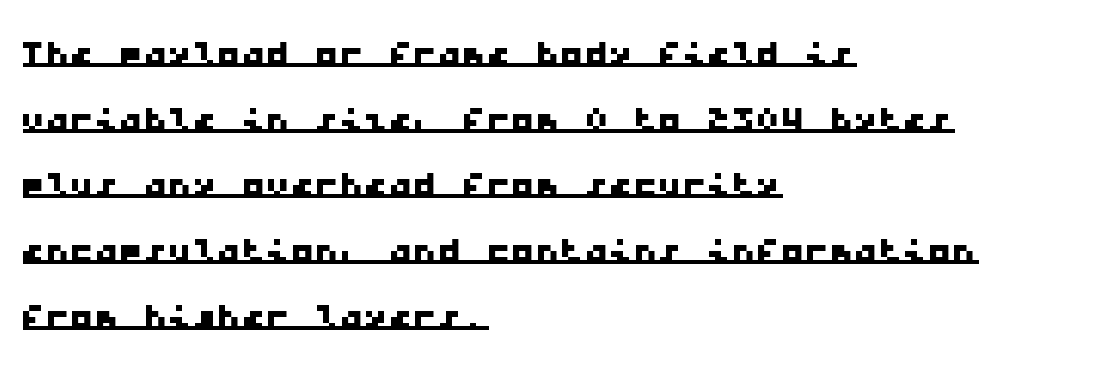
Here the glyphs are tracked normally, forming tight word shapes. The rendered words wear a rule along their underside. You could count columns in this text — the font is strictly monospaced. To sum up the face: it is a sans, with no serifs.
